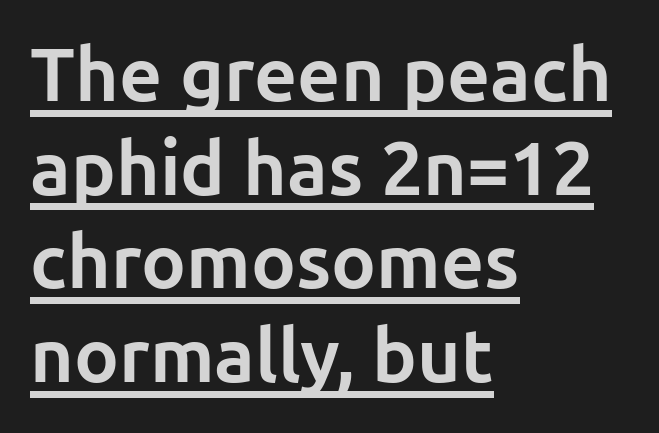
Q: Is the text bold? A: Yes.
Q: Is the text italic (slanted)? A: No, it is upright.
Q: Is the typeface a serif or a sans-serif typeface? A: Sans-serif.
Q: Is the text underlined? A: Yes.
Q: How is the paragraph aligned? A: Left-aligned.
Q: Is the spacing between letters normal or unusually wide? A: Normal.
Q: Is the spacing between lines tight, normal or loose? A: Normal.
Q: Width (condensed, normal, or wide)? A: Normal.
Q: Stroke contrast? A: Low.
Q: x-height? A: Medium.
Q: Monospaced? A: No.
